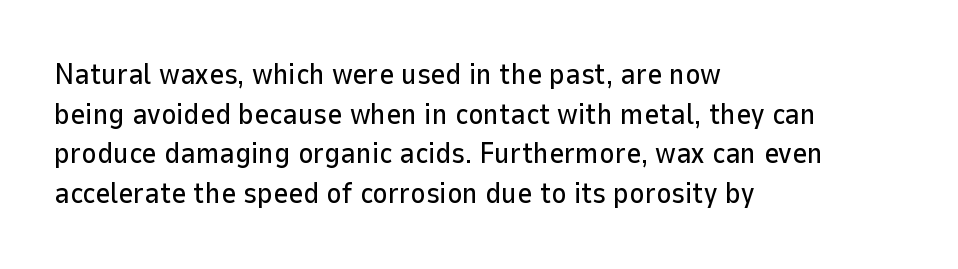
{"serif": "no", "italic": "no", "width": "normal", "stroke_contrast": "low", "x_height": "medium", "monospaced": "no", "underline": "no", "align": "left", "line_spacing": "normal", "line_spacing_ratio": 1.37, "letter_spacing": "normal", "letter_spacing_em": 0.0, "glyph_px": 29}
